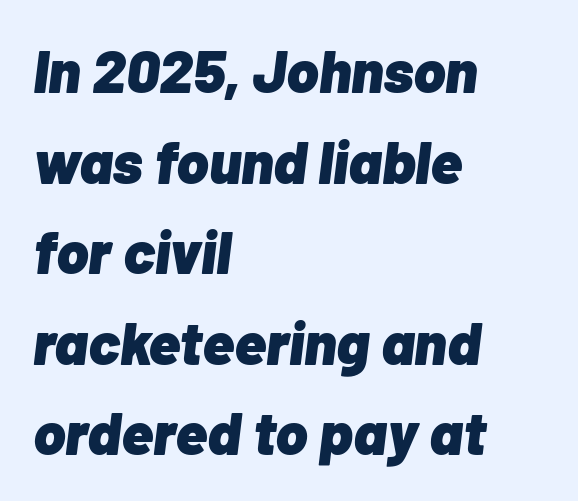
Q: Is the text bold? A: Yes.
Q: Is the text italic (slanted)? A: Yes, it leans right by about 7 degrees.
Q: Is the text underlined? A: No.
Q: How is the paragraph aligned? A: Left-aligned.
Q: Is the spacing between letters normal or unusually wide? A: Normal.
Q: Is the spacing between lines tight, normal or loose? A: Normal.
Q: Width (condensed, normal, or wide)? A: Normal.
Q: Stroke contrast? A: Low.
Q: x-height? A: Medium.
Q: Monospaced? A: No.
